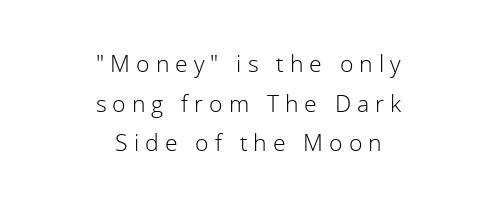
Lines of text with bare space underneath. Is the stroke heavy? The answer is a plain regular-or-lighter. These lines are centered, leaving both edges ragged. Tracking value appears strongly positive — letters spread wide.
